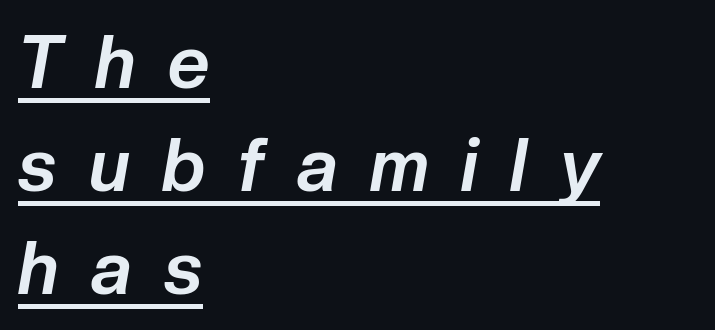
Layout note: lines flush left. The lettering tilts uniformly, giving the passage an italic look. Notice how a bar underscores the lettering throughout. Note the varied advance widths — an 'i' is clearly narrower than an 'm'.
